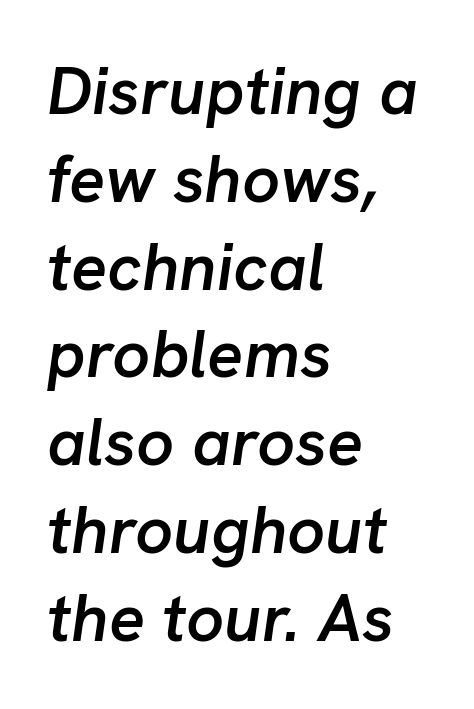
{"italic": "yes", "lean": "right", "slant_degrees": 8, "bold": "semi", "weight": "semibold", "width": "normal", "stroke_contrast": "low", "x_height": "medium", "monospaced": "no", "underline": "no", "align": "left", "line_spacing": "normal", "line_spacing_ratio": 1.31, "letter_spacing": "normal", "letter_spacing_em": 0.0, "glyph_px": 67}
